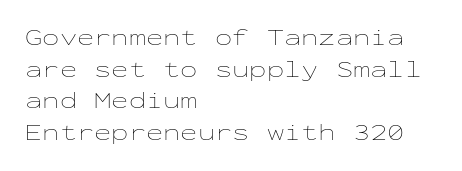
{"italic": "no", "bold": "no", "underline": "no", "align": "left", "line_spacing": "normal", "line_spacing_ratio": 1.38, "letter_spacing": "normal", "letter_spacing_em": 0.0, "glyph_px": 23}
